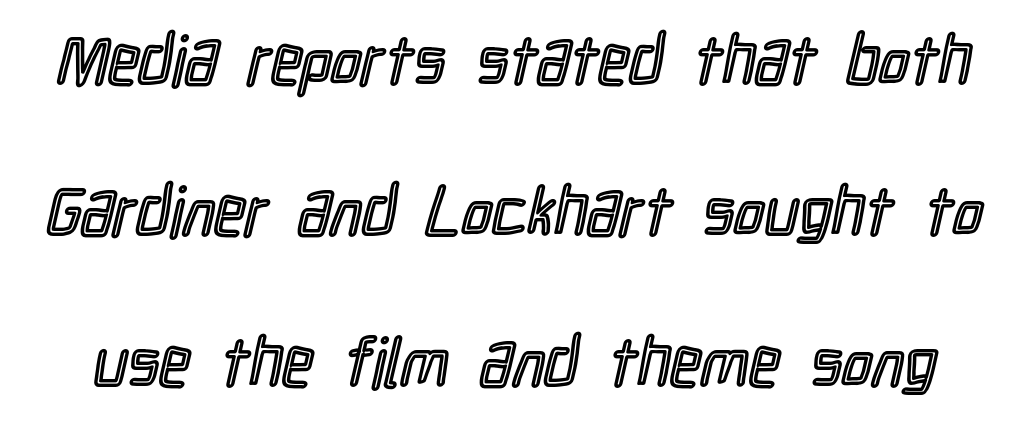
{"width": "condensed", "x_height": "medium", "monospaced": "no", "underline": "no", "line_spacing": "loose", "line_spacing_ratio": 2.22, "letter_spacing": "normal", "letter_spacing_em": 0.0, "glyph_px": 68}
